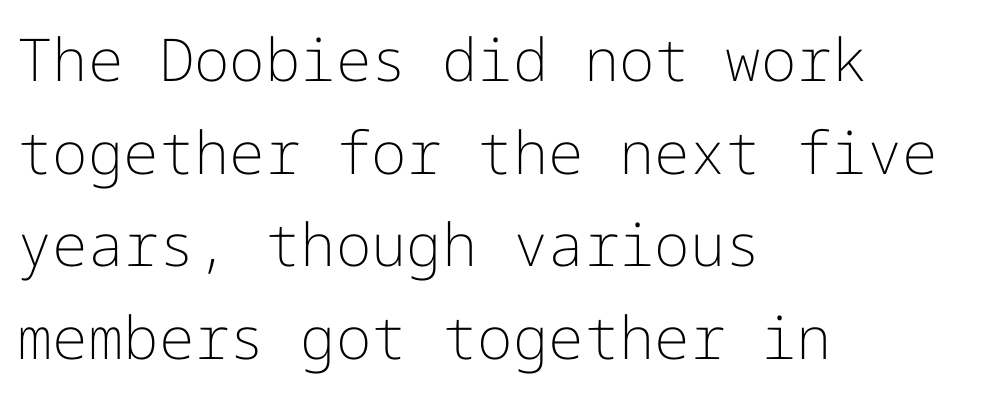
The image shows 59 px light sans-serif type, upright; set left-aligned, normal line spacing (1.57x), normal letter spacing, not underlined; low stroke contrast and a medium x-height.
